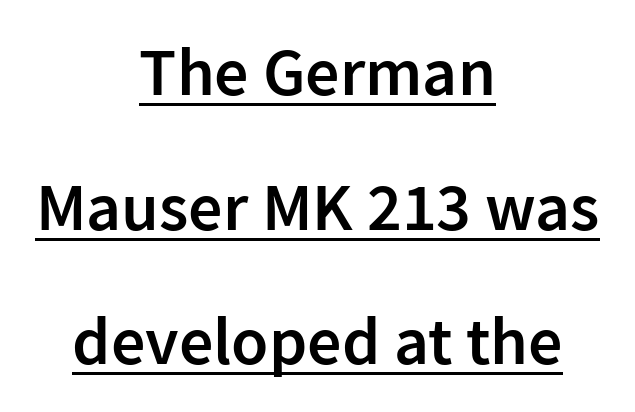
The image shows 68 px semibold sans-serif type, upright; set centered, loose line spacing (1.98x), normal letter spacing, underlined; low stroke contrast and a medium x-height.
